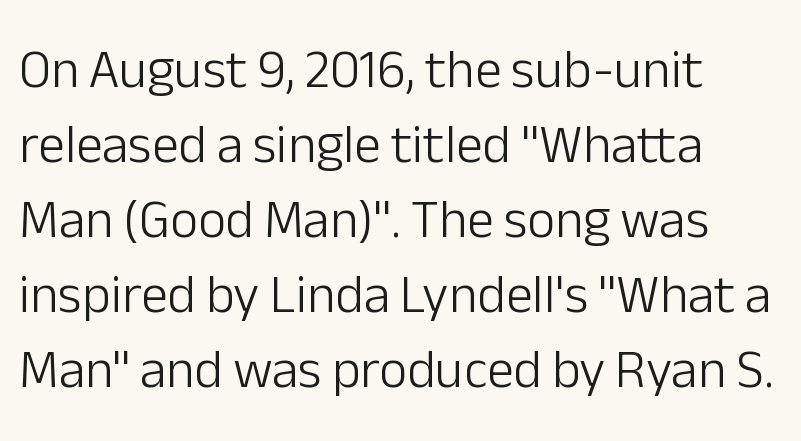
The face used here is a sans, in the tradition of grotesques and geometrics. Interline gaps are of average width in this sample. Think standard paragraph weight, or any step lighter than that. Descender tails drop into unmarked territory. Typeset ragged right — the left edge is the straight one.
